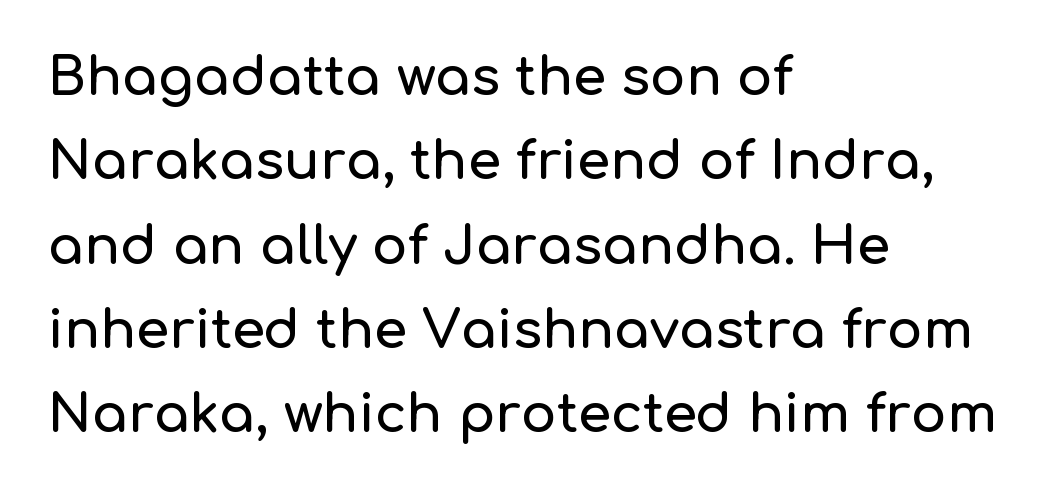
Words appear dense and cohesive because spacing is normal. Interline gaps are of average width in this sample. Only glyphs here, with clear space below each row. Ordinary non-slanted type is in use. This sample is left-justified, so line endings fall wherever the words run out.
